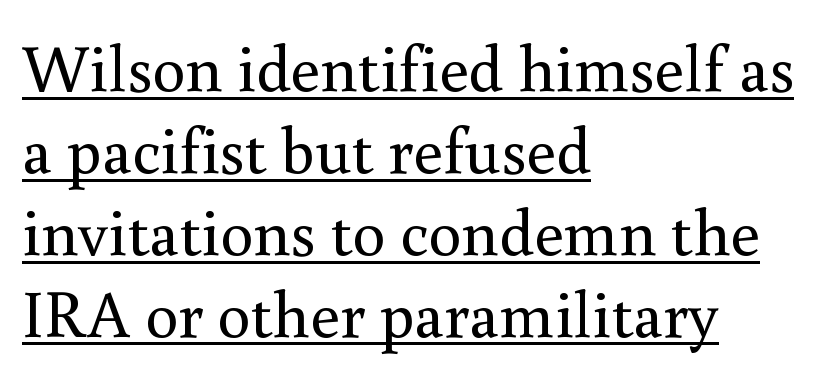
Q: Is the text bold? A: No.
Q: Is the text italic (slanted)? A: No, it is upright.
Q: Is the typeface a serif or a sans-serif typeface? A: Serif.
Q: Is the text underlined? A: Yes.
Q: How is the paragraph aligned? A: Left-aligned.
Q: Is the spacing between letters normal or unusually wide? A: Normal.
Q: Width (condensed, normal, or wide)? A: Normal.
Q: Stroke contrast? A: Medium.
Q: x-height? A: Small.
Q: Monospaced? A: No.
